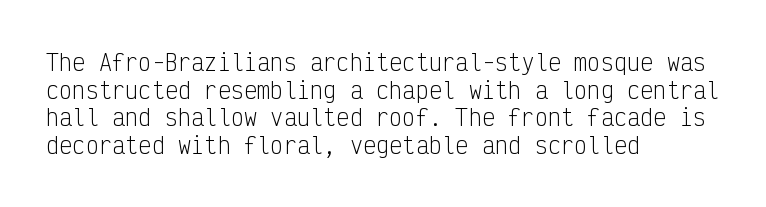
Q: Is the text bold? A: No.
Q: Is the text italic (slanted)? A: No, it is upright.
Q: Is the text underlined? A: No.
Q: How is the paragraph aligned? A: Left-aligned.
Q: Is the spacing between letters normal or unusually wide? A: Normal.
Q: Is the spacing between lines tight, normal or loose? A: Normal.
